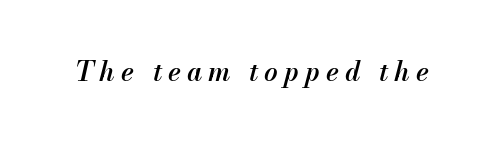
The image shows 27 px text type, italic (leaning right); set unusually wide letter spacing (+0.22 em), not underlined.
